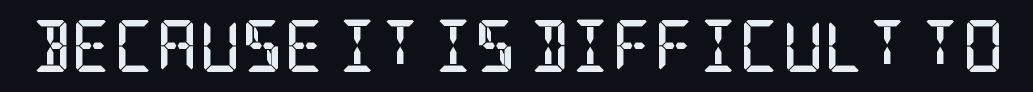
{"serif": "yes", "italic": "no", "bold": "yes", "weight": "semibold", "width": "condensed", "stroke_contrast": "low", "x_height": "large", "underline": "no", "letter_spacing": "normal", "letter_spacing_em": 0.0, "glyph_px": 52}
